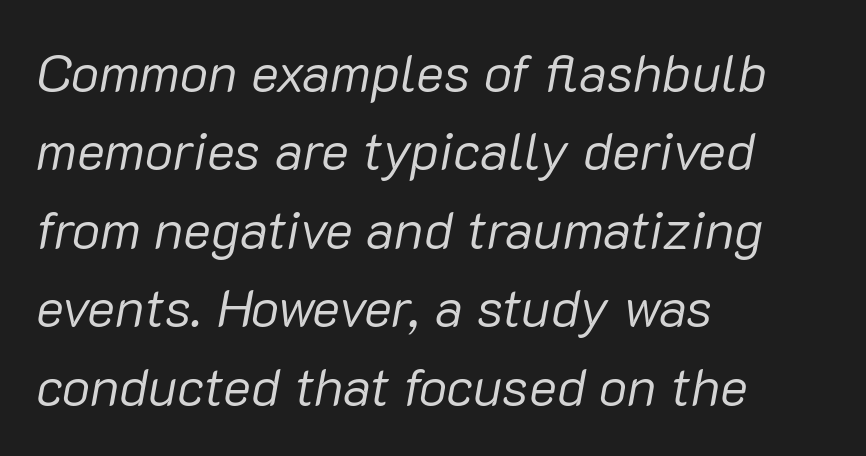
{"italic": "yes", "lean": "right", "slant_degrees": 10, "bold": "no", "weight": "regular", "width": "normal", "stroke_contrast": "low", "x_height": "medium", "monospaced": "no", "underline": "no", "align": "left", "line_spacing": "normal", "line_spacing_ratio": 1.48, "letter_spacing": "normal", "letter_spacing_em": 0.0, "glyph_px": 53}
